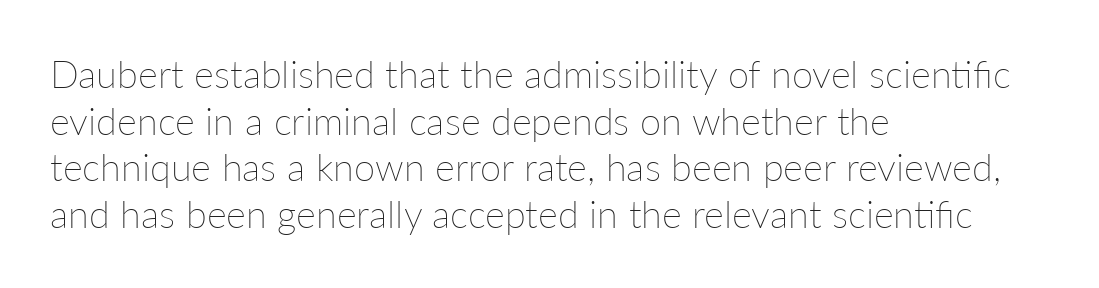
This rendering leaves character spacing at its baseline value. The string is rendered with underlining switched off. Do the letters lean? They stand straight. Proportional: the letters do not fall into vertical columns.
